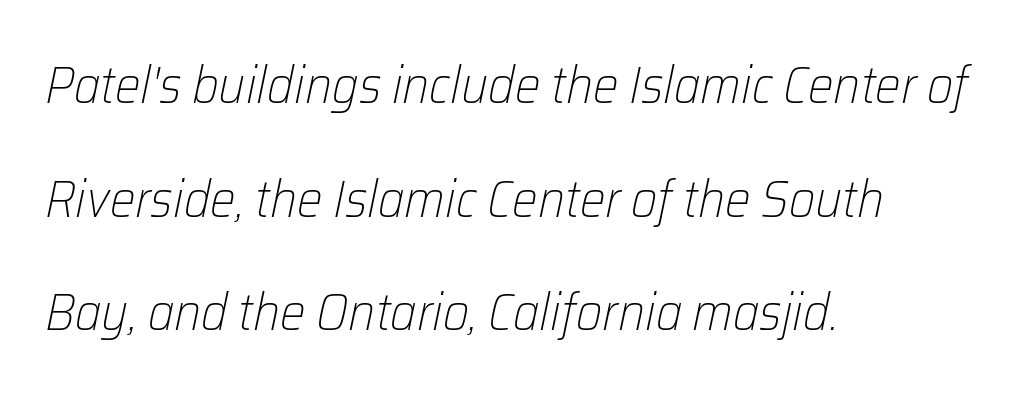
Leftover space on each line is placed entirely after the last word. These lines stand farther apart than default settings would place them. These lines are rendered in a variable-pitch font. When letters slant like this, we call the style italic.
